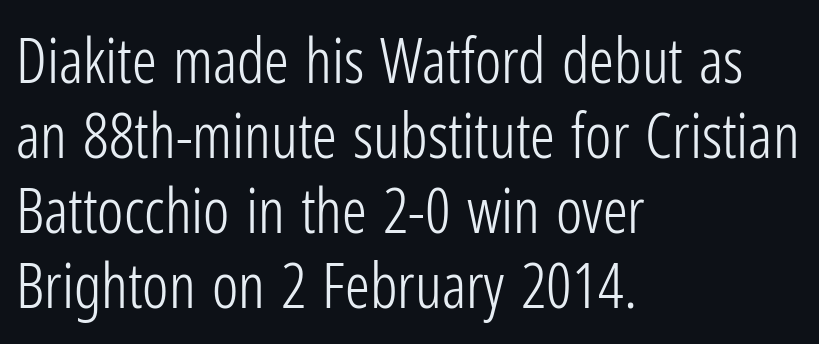
{"serif": "no", "italic": "no", "bold": "no", "weight": "light", "width": "condensed", "stroke_contrast": "low", "x_height": "medium", "monospaced": "no", "underline": "no", "align": "left", "line_spacing_ratio": 1.21, "letter_spacing": "normal", "letter_spacing_em": 0.0, "glyph_px": 62}
